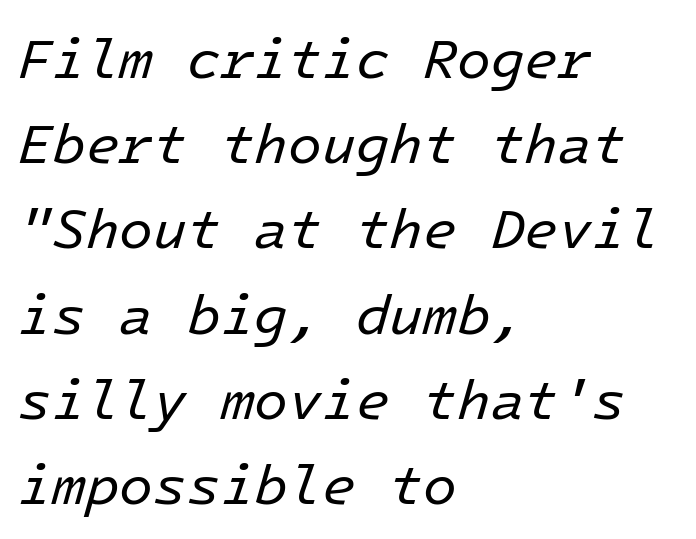
Q: Is the text bold? A: No.
Q: Is the text italic (slanted)? A: Yes, it leans right by about 16 degrees.
Q: Is the text underlined? A: No.
Q: How is the paragraph aligned? A: Left-aligned.
Q: Is the spacing between letters normal or unusually wide? A: Normal.
Q: Is the spacing between lines tight, normal or loose? A: Normal.
Q: Width (condensed, normal, or wide)? A: Normal.
Q: Stroke contrast? A: Low.
Q: x-height? A: Medium.
